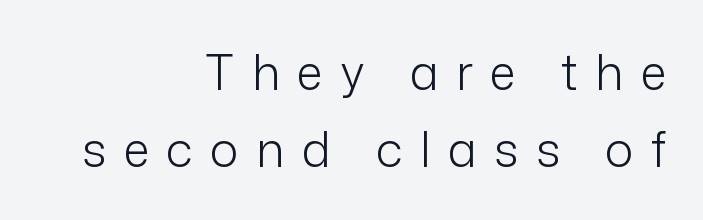
The image shows 48 px light sans-serif type, upright; set right-aligned, normal line spacing (1.6x), unusually wide letter spacing (+0.36 em), not underlined; low stroke contrast and a medium x-height.
